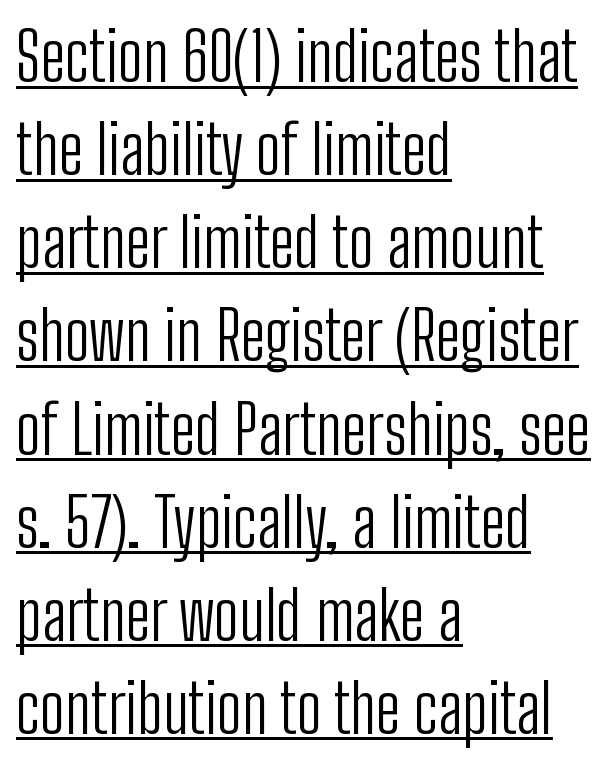
Q: Is the text bold? A: No.
Q: Is the text italic (slanted)? A: No, it is upright.
Q: Is the typeface a serif or a sans-serif typeface? A: Sans-serif.
Q: Is the text underlined? A: Yes.
Q: How is the paragraph aligned? A: Left-aligned.
Q: Is the spacing between letters normal or unusually wide? A: Normal.
Q: Is the spacing between lines tight, normal or loose? A: Normal.
Q: Width (condensed, normal, or wide)? A: Condensed.
Q: Stroke contrast? A: Low.
Q: x-height? A: Medium.
Q: Monospaced? A: No.
